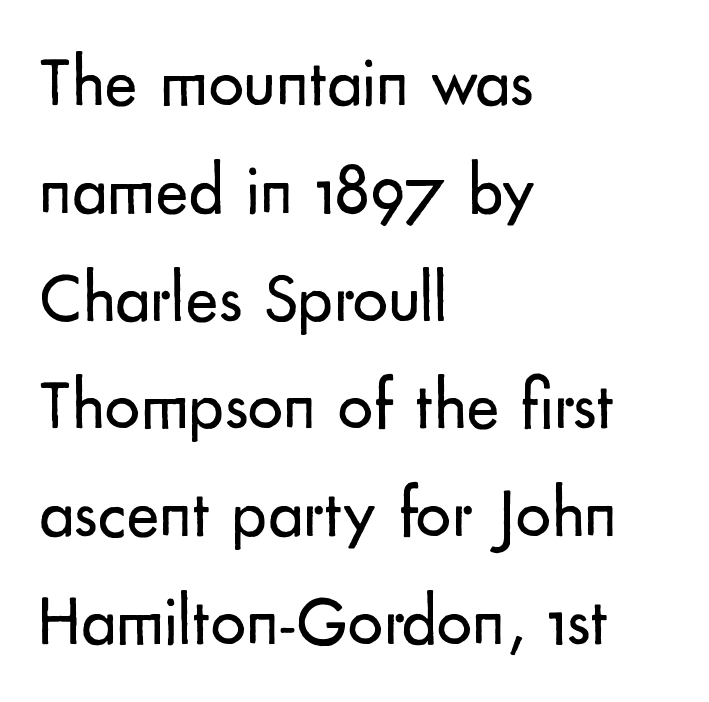
The image shows 70 px regular-weight sans-serif type, upright; set left-aligned, normal line spacing (1.54x), normal letter spacing, not underlined; low stroke contrast and a small x-height.
